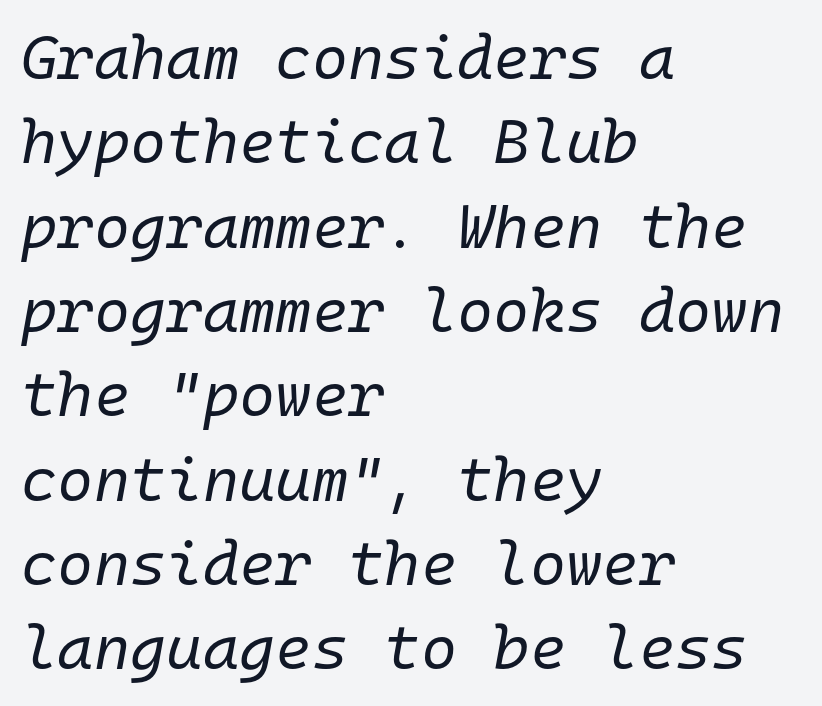
{"italic": "yes", "lean": "right", "slant_degrees": 10, "bold": "no", "weight": "regular", "width": "normal", "stroke_contrast": "low", "x_height": "medium", "monospaced": "yes", "underline": "no", "align": "left", "line_spacing": "normal", "line_spacing_ratio": 1.36, "letter_spacing": "normal", "letter_spacing_em": 0.0, "glyph_px": 62}
